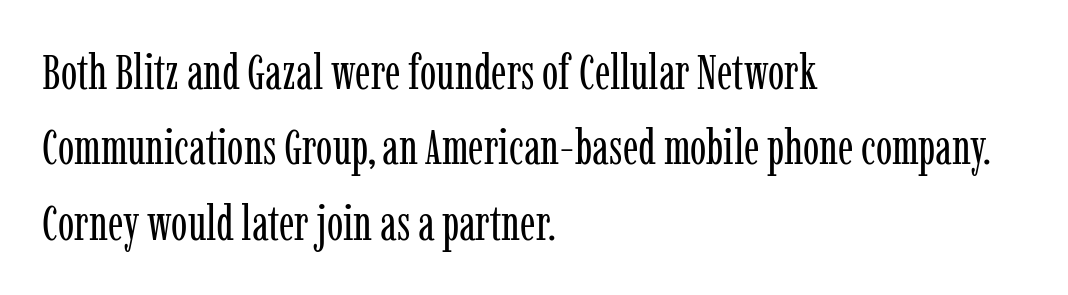
{"serif": "yes", "italic": "no", "bold": "no", "weight": "regular", "width": "condensed", "stroke_contrast": "low", "x_height": "medium", "monospaced": "no", "underline": "no", "align": "left", "line_spacing": "normal", "line_spacing_ratio": 1.54, "letter_spacing": "normal", "letter_spacing_em": 0.0, "glyph_px": 49}
